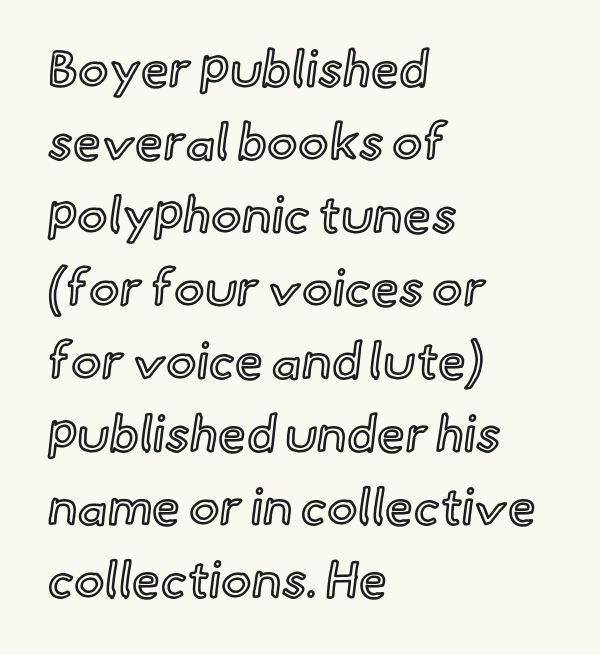
{"width": "normal", "x_height": "small", "monospaced": "no", "underline": "no", "align": "left", "line_spacing": "normal", "line_spacing_ratio": 1.43, "letter_spacing": "normal", "letter_spacing_em": 0.0, "glyph_px": 51}
